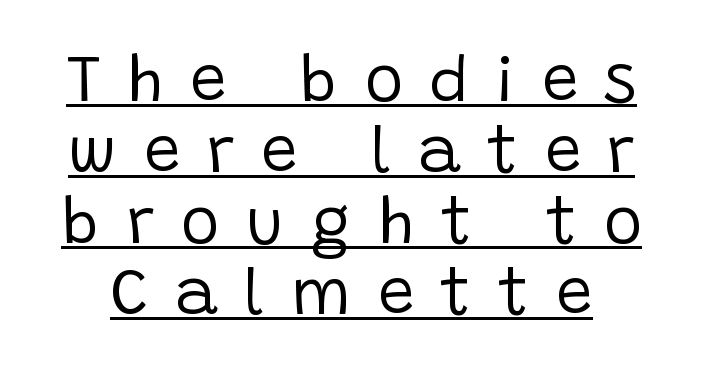
The image shows 65 px regular-weight sans-serif type, upright; set tight line spacing (1.09x), unusually wide letter spacing (+0.41 em), underlined; low stroke contrast and a large x-height.
